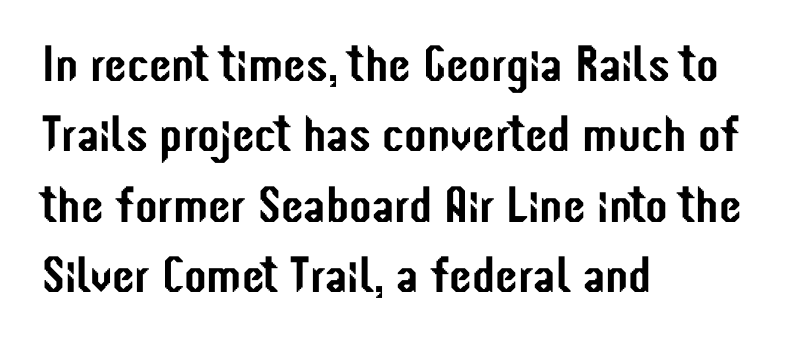
Character widths vary here, with narrow letters taking less room than wide ones. Here the glyphs are tracked normally, forming tight word shapes. The axis of the letterforms is exactly vertical. Notice how descenders clear the ascenders below comfortably — that's standard leading.
